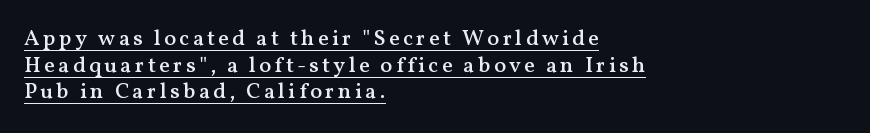
Q: Is the text bold? A: Semi-bold.
Q: Is the text italic (slanted)? A: No, it is upright.
Q: Is the text underlined? A: Yes.
Q: How is the paragraph aligned? A: Left-aligned.
